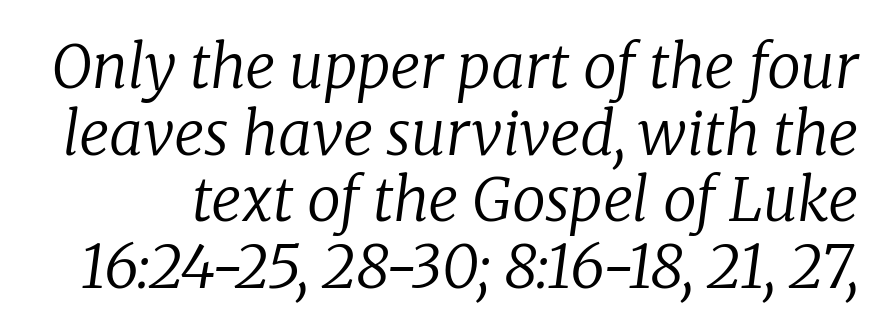
The image shows 60 px regular-weight serif type, italic (leaning right); set tight line spacing (1.11x), normal letter spacing, not underlined; low stroke contrast and a medium x-height.
